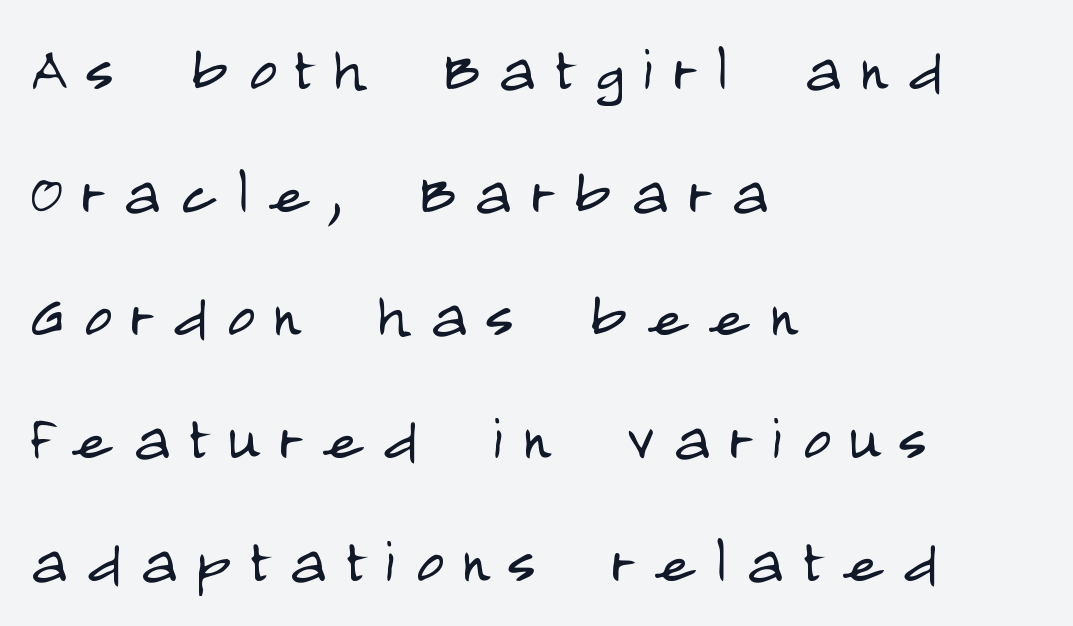
{"serif": "no", "italic": "no", "bold": "no", "weight": "light", "width": "condensed", "stroke_contrast": "low", "x_height": "large", "monospaced": "no", "underline": "no", "align": "left", "line_spacing": "normal", "line_spacing_ratio": 1.62, "letter_spacing": "wide", "letter_spacing_em": 0.25, "glyph_px": 76}
